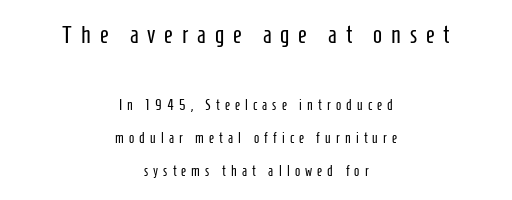
Caption: multi-line text, centered on the measure. Every stem runs plumb, perpendicular to the baseline. A typesetter would call this heavily tracked-out type. A light-to-regular cut is what we see here.
